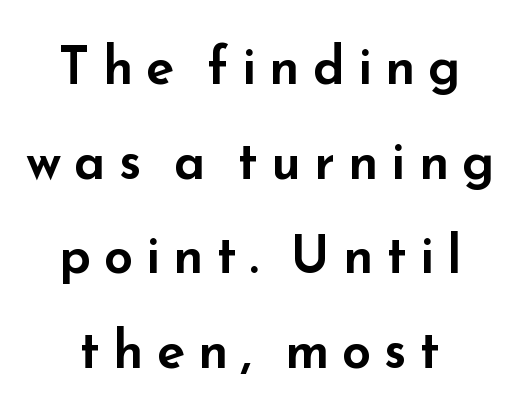
The image shows 52 px wide sans-serif type, upright; set centered, line spacing 1.82x, unusually wide letter spacing (+0.25 em), not underlined; low stroke contrast and a small x-height.
